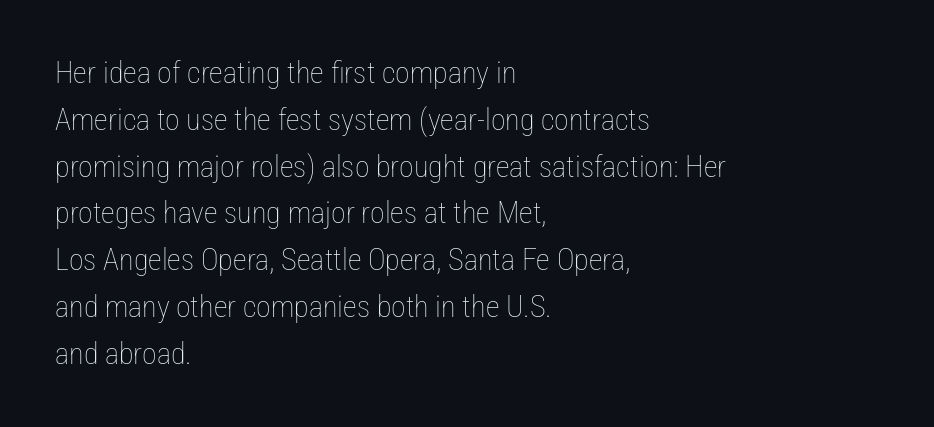
Q: Is the text bold? A: No.
Q: Is the text italic (slanted)? A: No, it is upright.
Q: Is the text underlined? A: No.
Q: How is the paragraph aligned? A: Left-aligned.
Q: Is the spacing between letters normal or unusually wide? A: Normal.
Q: Is the spacing between lines tight, normal or loose? A: Normal.
Q: Width (condensed, normal, or wide)? A: Condensed.
Q: Stroke contrast? A: Low.
Q: x-height? A: Medium.
Q: Monospaced? A: No.
